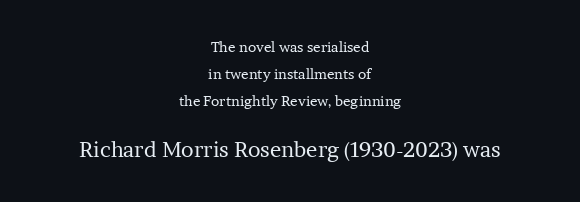
Q: Is the text bold? A: No.
Q: Is the text italic (slanted)? A: No, it is upright.
Q: Is the text underlined? A: No.
Q: How is the paragraph aligned? A: Centered.
Q: Is the spacing between letters normal or unusually wide? A: Normal.
Q: Is the spacing between lines tight, normal or loose? A: Loose.
Q: Which block of text is set in a larger size, the first (top) or the second (bottom)? A: The second (bottom) one.
